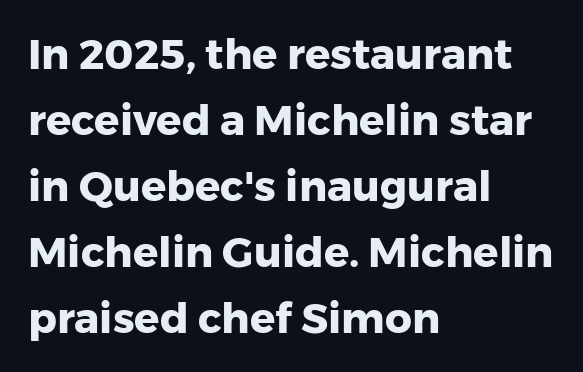
The image shows 42 px heavy sans-serif type, upright; set left-aligned, normal line spacing (1.57x), normal letter spacing, not underlined; low stroke contrast and a medium x-height.
